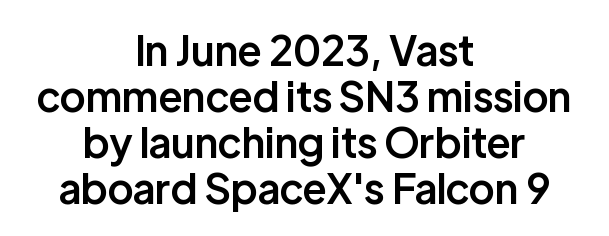
Q: Is the text bold? A: Semi-bold.
Q: Is the text italic (slanted)? A: No, it is upright.
Q: Is the typeface a serif or a sans-serif typeface? A: Sans-serif.
Q: Is the text underlined? A: No.
Q: How is the paragraph aligned? A: Centered.
Q: Is the spacing between letters normal or unusually wide? A: Normal.
Q: Is the spacing between lines tight, normal or loose? A: Tight.
Q: Width (condensed, normal, or wide)? A: Normal.
Q: Stroke contrast? A: Low.
Q: x-height? A: Medium.
Q: Monospaced? A: No.
